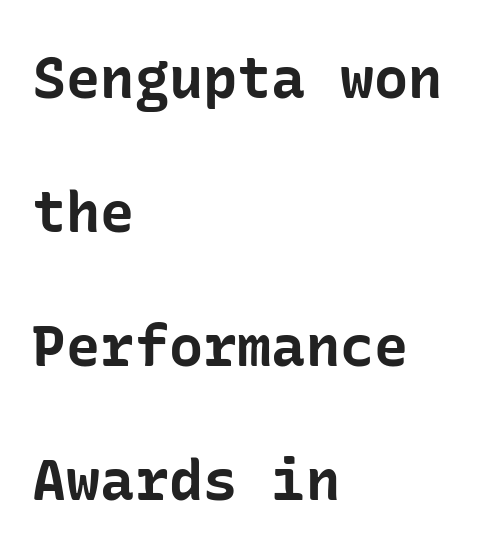
Q: Is the text bold? A: Yes.
Q: Is the text italic (slanted)? A: No, it is upright.
Q: Is the typeface a serif or a sans-serif typeface? A: Sans-serif.
Q: Is the text underlined? A: No.
Q: How is the paragraph aligned? A: Left-aligned.
Q: Is the spacing between letters normal or unusually wide? A: Normal.
Q: Is the spacing between lines tight, normal or loose? A: Loose.
Q: Width (condensed, normal, or wide)? A: Normal.
Q: Stroke contrast? A: Low.
Q: x-height? A: Medium.
